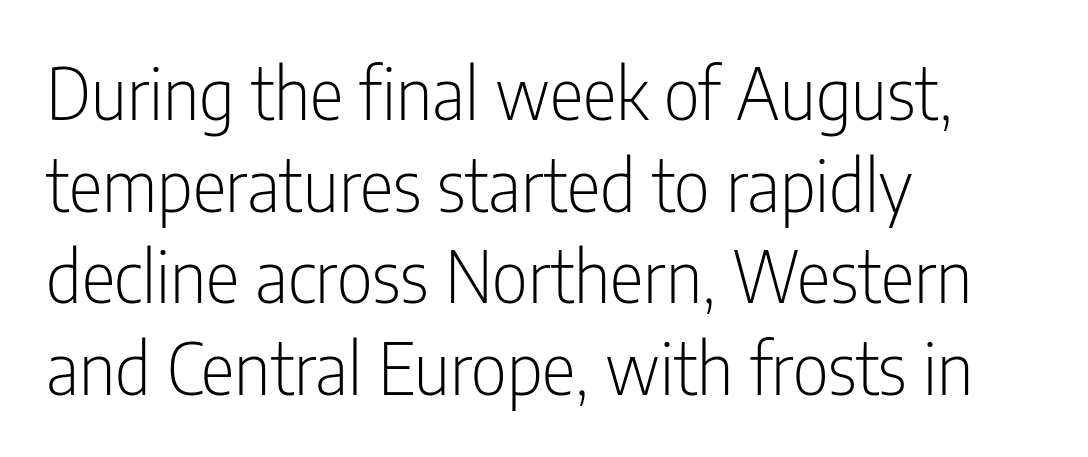
{"serif": "no", "italic": "no", "bold": "no", "weight": "light", "width": "condensed", "stroke_contrast": "low", "x_height": "medium", "monospaced": "no", "underline": "no", "align": "left", "line_spacing": "normal", "line_spacing_ratio": 1.29, "letter_spacing": "normal", "letter_spacing_em": 0.0, "glyph_px": 71}
